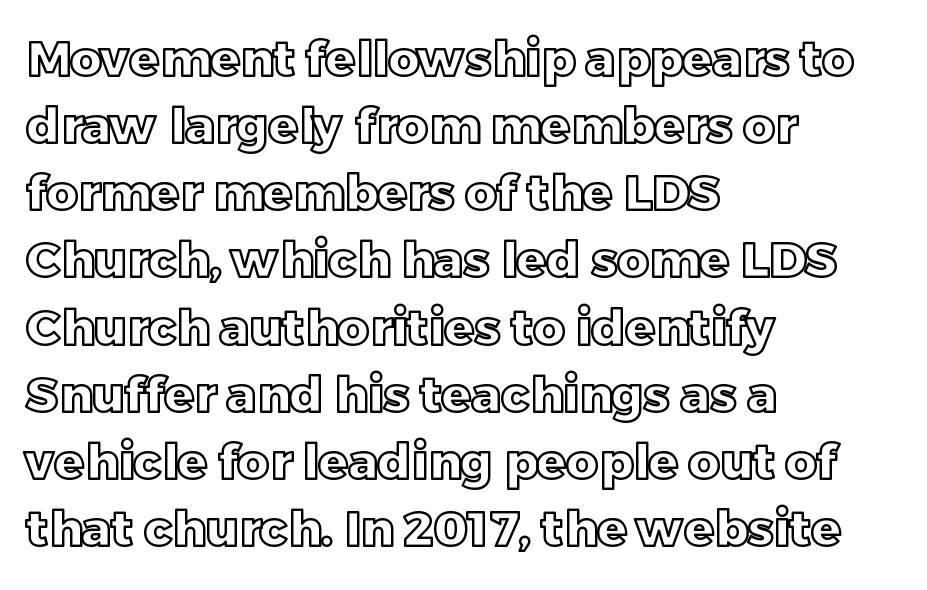
Bare-footed words on every line. Posture: vertical. This rendering uses left alignment, leaving the right contour irregular. Tracking value appears to be zero — textbook default spacing. If you measured baseline to baseline, you'd find a middling distance.
